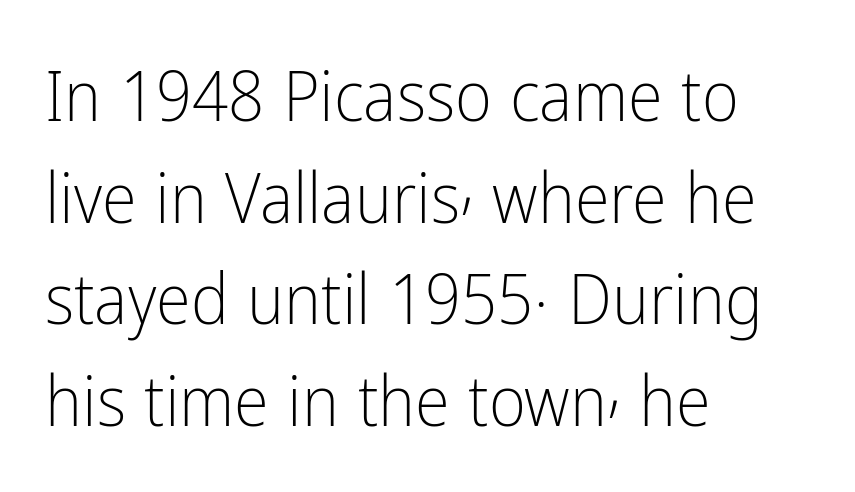
The rendering uses a moderate line-height, typical for paragraphs. The horizontal fit of the characters is conventional and even. The typeface has the unassuming heft of standard copy or less. The letters advance in unequal steps, a hallmark of proportional type. The baseline area is clear.
